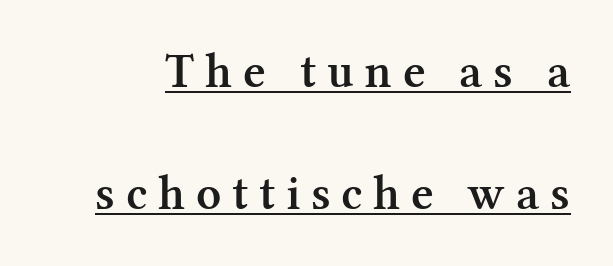
Q: Is the text bold? A: Semi-bold.
Q: Is the text italic (slanted)? A: No, it is upright.
Q: Is the typeface a serif or a sans-serif typeface? A: Serif.
Q: Is the text underlined? A: Yes.
Q: Is the spacing between letters normal or unusually wide? A: Unusually wide.
Q: Is the spacing between lines tight, normal or loose? A: Loose.
Q: Width (condensed, normal, or wide)? A: Normal.
Q: Stroke contrast? A: Medium.
Q: x-height? A: Medium.
Q: Monospaced? A: No.
